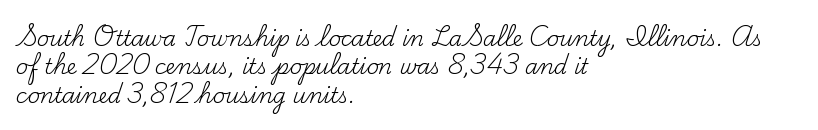
Q: Is the text bold? A: No.
Q: Is the text italic (slanted)? A: Yes.
Q: Is the text underlined? A: No.
Q: How is the paragraph aligned? A: Left-aligned.
Q: Is the spacing between letters normal or unusually wide? A: Normal.
Q: Is the spacing between lines tight, normal or loose? A: Normal.
